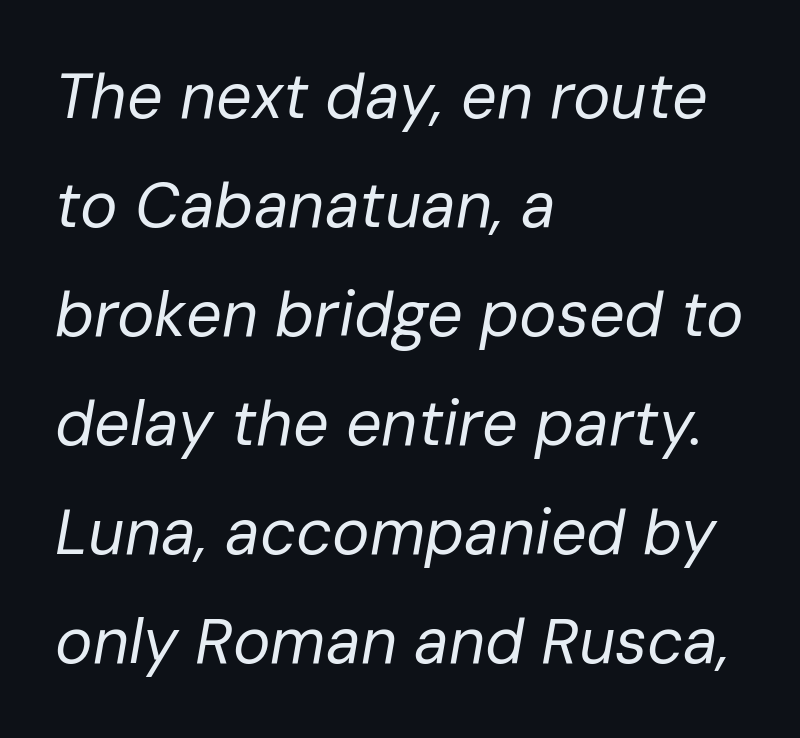
The gaps between neighbouring characters are ordinary and unremarkable. Only glyphs here, with clear space below each row. Horizontal alignment here is leftward, the default for most running prose. Here the designer chose a conventional face with non-uniform glyph widths. The font sits on the lighter half of the weight spectrum, regular included.
